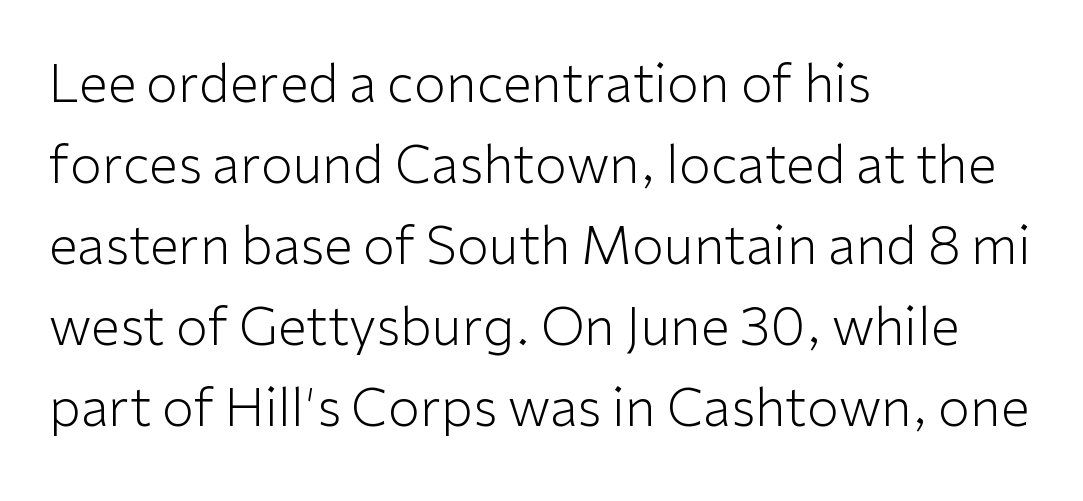
{"serif": "no", "italic": "no", "bold": "no", "weight": "light", "width": "normal", "stroke_contrast": "low", "x_height": "medium", "monospaced": "no", "underline": "no", "align": "left", "line_spacing": "normal", "line_spacing_ratio": 1.56, "letter_spacing": "normal", "letter_spacing_em": 0.0, "glyph_px": 52}
